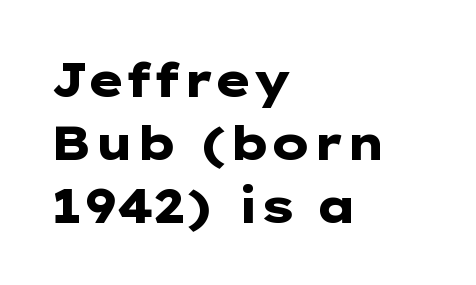
{"serif": "no", "italic": "no", "bold": "yes", "weight": "heavy", "width": "wide", "stroke_contrast": "low", "x_height": "medium", "monospaced": "no", "underline": "no", "align": "left", "line_spacing": "normal", "line_spacing_ratio": 1.34, "letter_spacing": "normal", "letter_spacing_em": 0.0, "glyph_px": 47}
